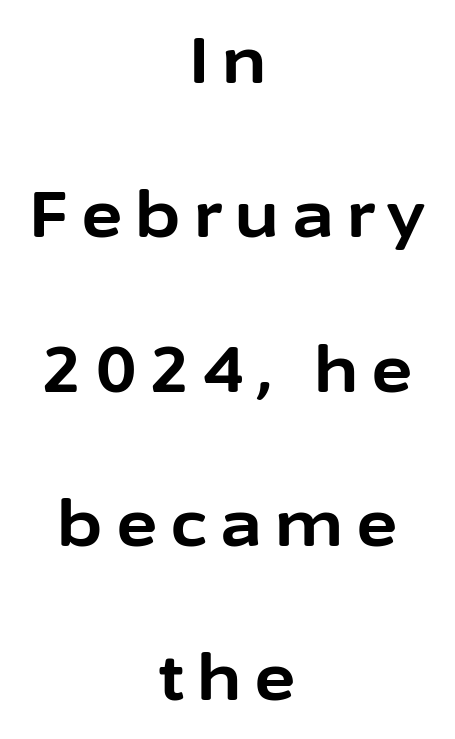
Q: Is the text bold? A: Yes.
Q: Is the text italic (slanted)? A: No, it is upright.
Q: Is the typeface a serif or a sans-serif typeface? A: Sans-serif.
Q: Is the text underlined? A: No.
Q: How is the paragraph aligned? A: Centered.
Q: Is the spacing between letters normal or unusually wide? A: Unusually wide.
Q: Is the spacing between lines tight, normal or loose? A: Loose.
Q: Width (condensed, normal, or wide)? A: Normal.
Q: Stroke contrast? A: Low.
Q: x-height? A: Medium.
Q: Monospaced? A: No.
